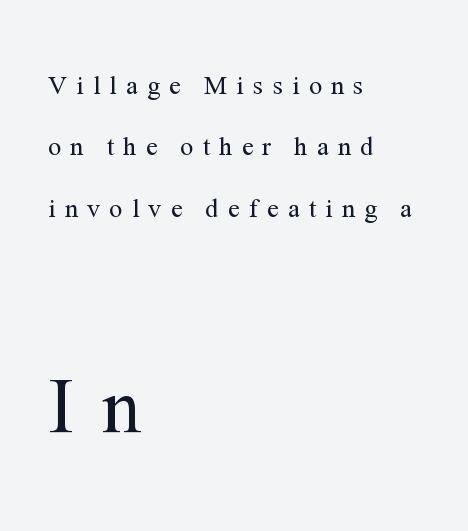
The image shows 78 px regular-weight serif type, upright; set left-aligned, loose line spacing (2.36x), unusually wide letter spacing (+0.36 em), not underlined; the second (bottom) block is 3.0x larger; medium stroke contrast and a medium x-height.
